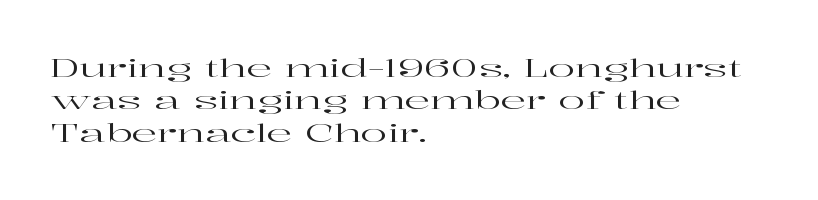
{"italic": "no", "underline": "no", "align": "left", "line_spacing": "normal", "line_spacing_ratio": 1.3, "letter_spacing": "normal", "letter_spacing_em": 0.0, "glyph_px": 25}
